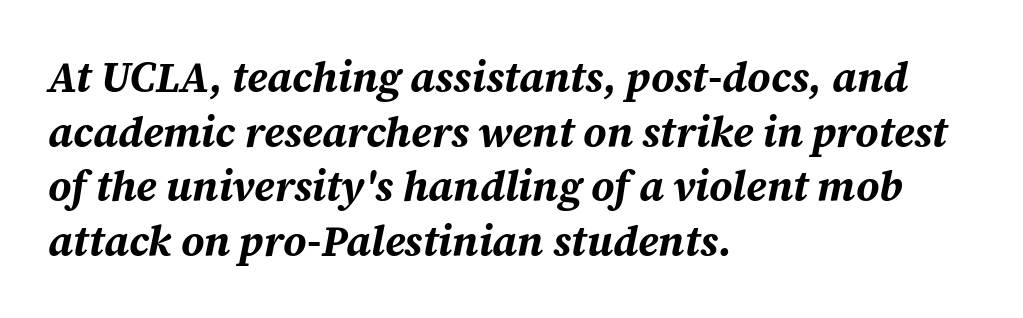
The words here are not underlined. Yep, that's italic — everything's leaning. Is the type bold? Yes — the strokes are clearly thick and heavy. Short note: letters normally spaced. One glance says typical: line gaps are just what's usual. Typeset ragged right — the left edge is the straight one.
